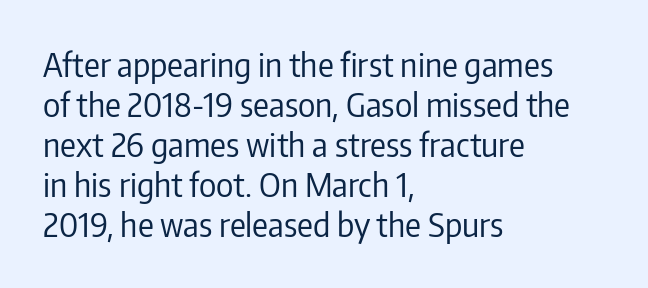
The image shows 33 px regular-weight, condensed sans-serif type, upright; set left-aligned, line spacing 1.21x, normal letter spacing, not underlined; low stroke contrast and a medium x-height.
